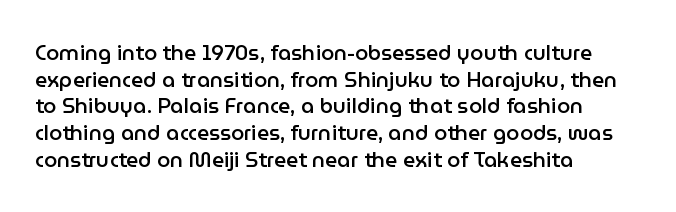
The image shows 21 px text type, upright; set left-aligned, normal line spacing (1.27x), normal letter spacing, not underlined.
